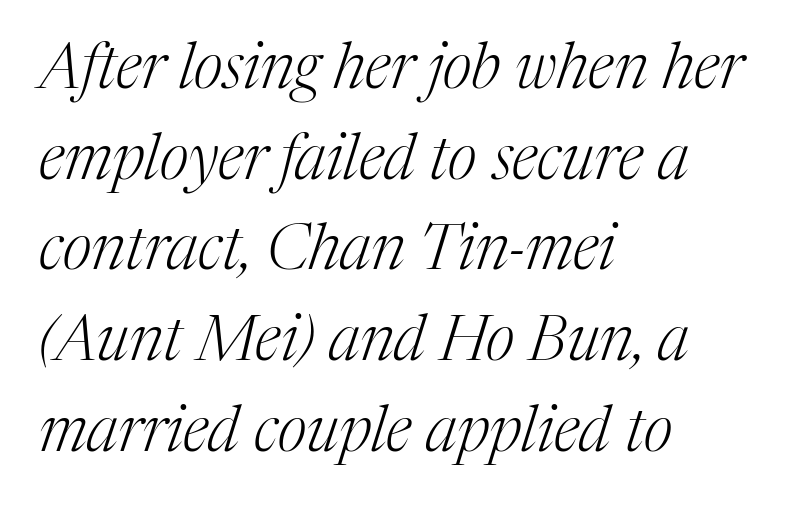
Q: Is the text bold? A: No.
Q: Is the text italic (slanted)? A: Yes, it leans right by about 17 degrees.
Q: Is the typeface a serif or a sans-serif typeface? A: Serif.
Q: Is the text underlined? A: No.
Q: How is the paragraph aligned? A: Left-aligned.
Q: Is the spacing between letters normal or unusually wide? A: Normal.
Q: Is the spacing between lines tight, normal or loose? A: Normal.
Q: Width (condensed, normal, or wide)? A: Normal.
Q: Stroke contrast? A: Medium.
Q: x-height? A: Medium.
Q: Monospaced? A: No.
